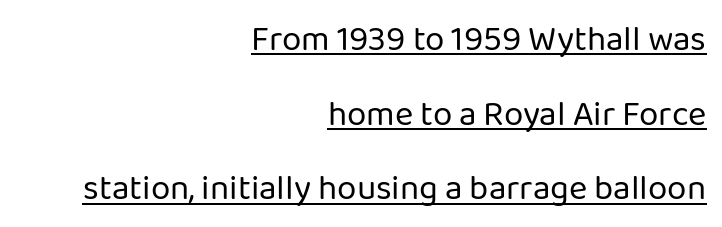
The image shows 35 px regular-weight sans-serif type, upright; set right-aligned, loose line spacing (2.13x), normal letter spacing, underlined; low stroke contrast and a medium x-height.
